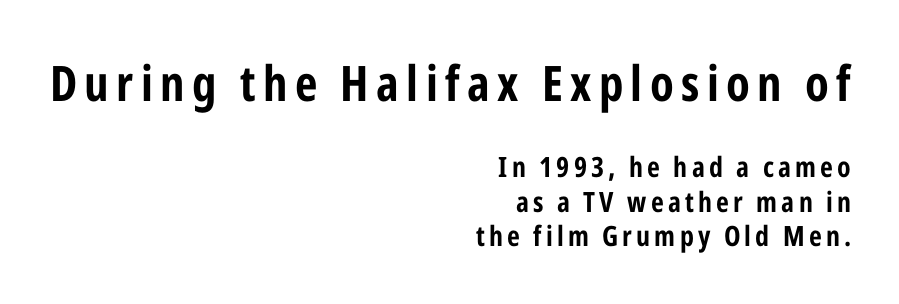
Q: Is the text bold? A: Yes.
Q: Is the text italic (slanted)? A: No, it is upright.
Q: Is the typeface a serif or a sans-serif typeface? A: Sans-serif.
Q: Is the text underlined? A: No.
Q: How is the paragraph aligned? A: Right-aligned.
Q: Which block of text is set in a larger size, the first (top) or the second (bottom)? A: The first (top) one.
Q: Width (condensed, normal, or wide)? A: Condensed.
Q: Stroke contrast? A: Low.
Q: x-height? A: Medium.
Q: Monospaced? A: No.
